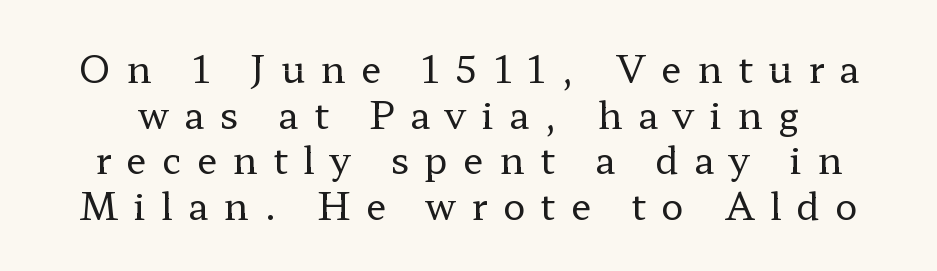
{"serif": "yes", "italic": "no", "bold": "no", "weight": "regular", "width": "wide", "stroke_contrast": "low", "x_height": "medium", "monospaced": "no", "underline": "no", "line_spacing_ratio": 1.23, "letter_spacing": "wide", "letter_spacing_em": 0.42, "glyph_px": 37}
